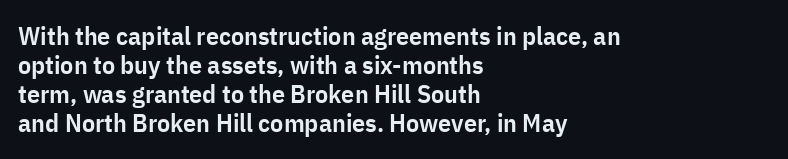
{"italic": "no", "bold": "semi", "underline": "no", "align": "left", "line_spacing": "tight", "line_spacing_ratio": 1.12, "letter_spacing": "normal", "letter_spacing_em": 0.0, "glyph_px": 26}
